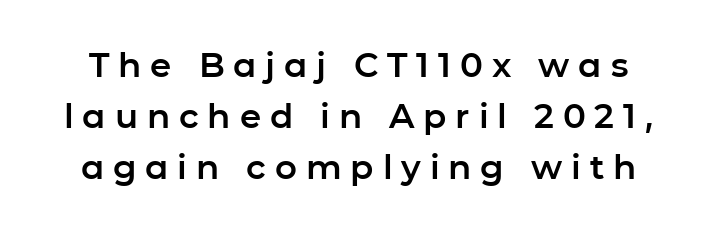
The image shows 34 px sans-serif type, upright; set normal line spacing (1.5x), unusually wide letter spacing (+0.26 em), not underlined; low stroke contrast and a medium x-height.
